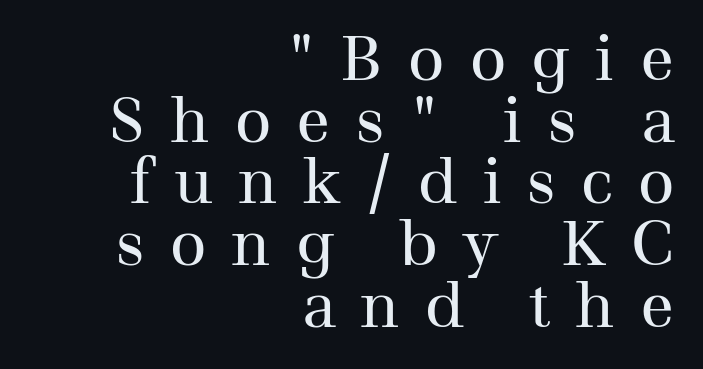
Does the type have serifs? Yes, each stem ends in a small foot. The line texture is sparse and dotted thanks to wide tracking. It's the straight-up-and-down kind of type. Leftover space on each line is placed entirely before the opening word. Anything drawn beneath the words? Only blank space. Leading: reduced.
